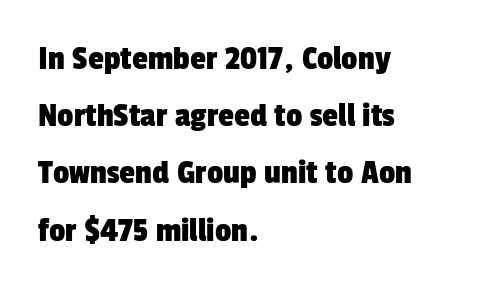
The image shows 36 px condensed sans-serif type; set left-aligned, normal line spacing (1.59x), normal letter spacing, not underlined; low stroke contrast and a medium x-height.
